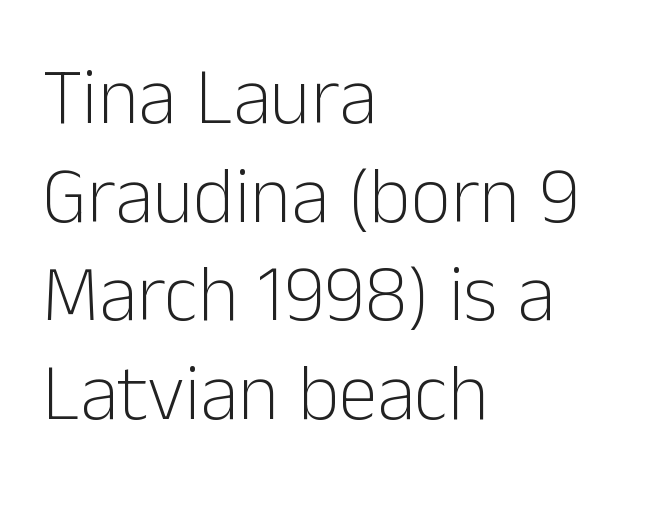
Do the characters align in a grid? No, the font is proportional. The rendering anchors every line to the left-hand side. Is the stroke heavy? The answer is a plain regular-or-lighter. This sample uses a sans-serif face. A bare baseline throughout the passage. Do the letters lean? They stand straight.
